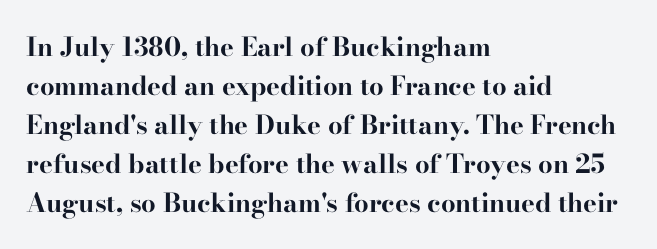
The image shows 26 px bold type, upright; set left-aligned, normal line spacing (1.5x), normal letter spacing, not underlined.
